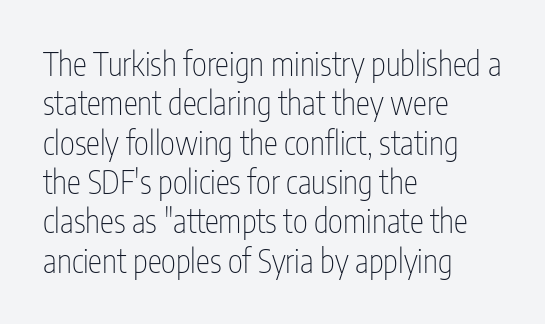
The image shows 32 px thin, condensed sans-serif type, upright; set left-aligned, line spacing 1.23x, normal letter spacing, not underlined; low stroke contrast and a medium x-height.
